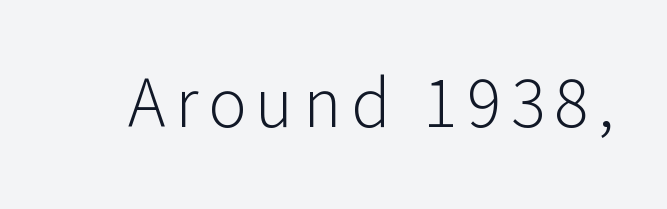
Honestly, there is no underline to notice here at all. Spacing verdict: proportional, widths tailored to each character. Every stem runs plumb, perpendicular to the baseline. Observe the absence of serifs on each vertical stroke in this sample.
